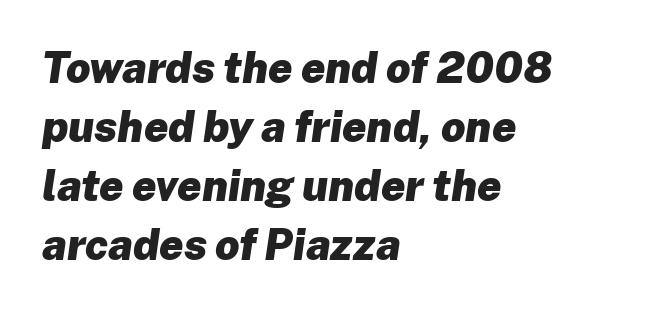
The image shows 43 px heavy type, italic (leaning right); set left-aligned, normal line spacing (1.37x), normal letter spacing, not underlined; low stroke contrast and a medium x-height.
